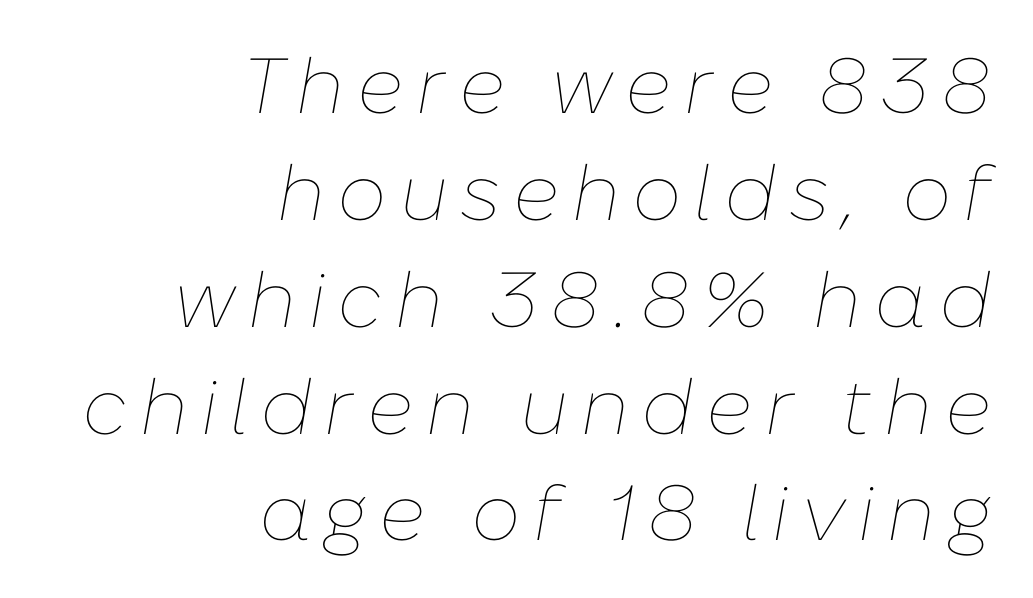
{"italic": "yes", "lean": "right", "slant_degrees": 10, "bold": "no", "weight": "thin", "width": "normal", "stroke_contrast": "low", "x_height": "medium", "monospaced": "no", "underline": "no", "align": "right", "line_spacing": "normal", "line_spacing_ratio": 1.37, "glyph_px": 78}
